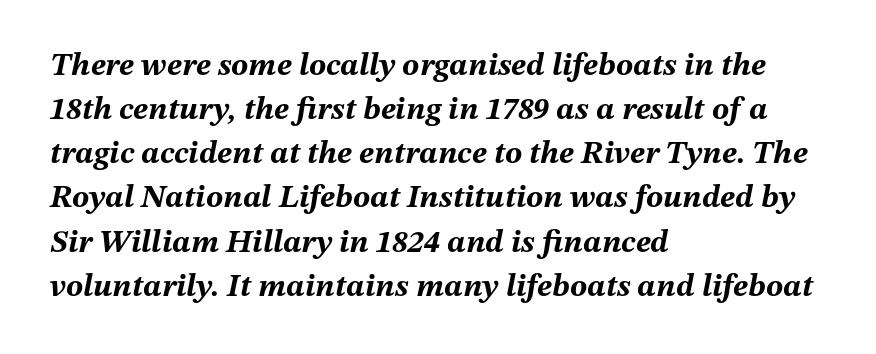
The image shows 32 px bold type, italic (leaning right); set left-aligned, normal line spacing (1.38x), normal letter spacing, not underlined; medium stroke contrast and a medium x-height.
